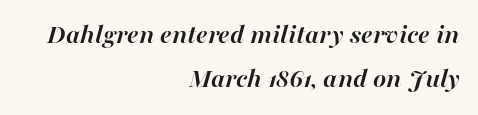
The image shows 28 px semibold type, italic (leaning right); set right-aligned, normal line spacing (1.58x), normal letter spacing, not underlined; high stroke contrast and a medium x-height.
